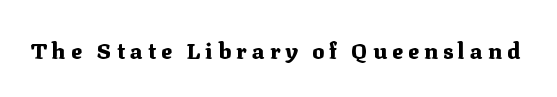
Q: Is the text bold? A: Yes.
Q: Is the text italic (slanted)? A: No, it is upright.
Q: Is the text underlined? A: No.
Q: Is the spacing between letters normal or unusually wide? A: Unusually wide.
